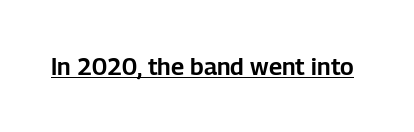
Default kerning and tracking; the words read as compact shapes. Notice how the stems are strictly vertical — no italics here. The glyphs are accompanied by a horizontal stroke just below them.
